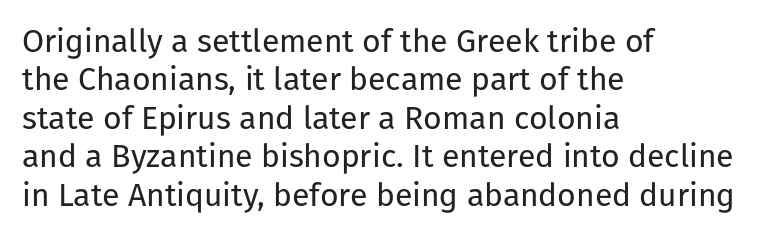
The image shows 32 px regular-weight sans-serif type, upright; set left-aligned, line spacing 1.2x, normal letter spacing, not underlined; low stroke contrast and a medium x-height.
